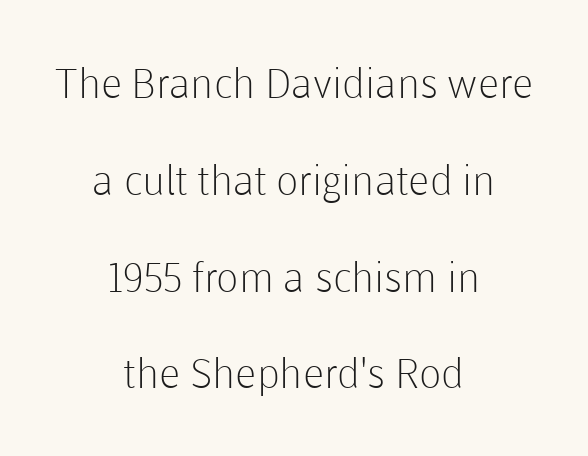
{"serif": "no", "italic": "no", "bold": "no", "weight": "light", "width": "normal", "stroke_contrast": "low", "x_height": "medium", "monospaced": "no", "underline": "no", "align": "center", "line_spacing": "loose", "line_spacing_ratio": 2.36, "letter_spacing": "normal", "letter_spacing_em": 0.0, "glyph_px": 41}
